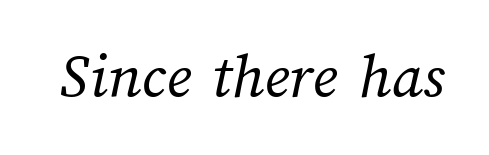
Q: Is the text bold? A: No.
Q: Is the text underlined? A: No.
Q: Is the spacing between letters normal or unusually wide? A: Normal.
Q: Width (condensed, normal, or wide)? A: Normal.
Q: Stroke contrast? A: Medium.
Q: x-height? A: Medium.
Q: Monospaced? A: No.
